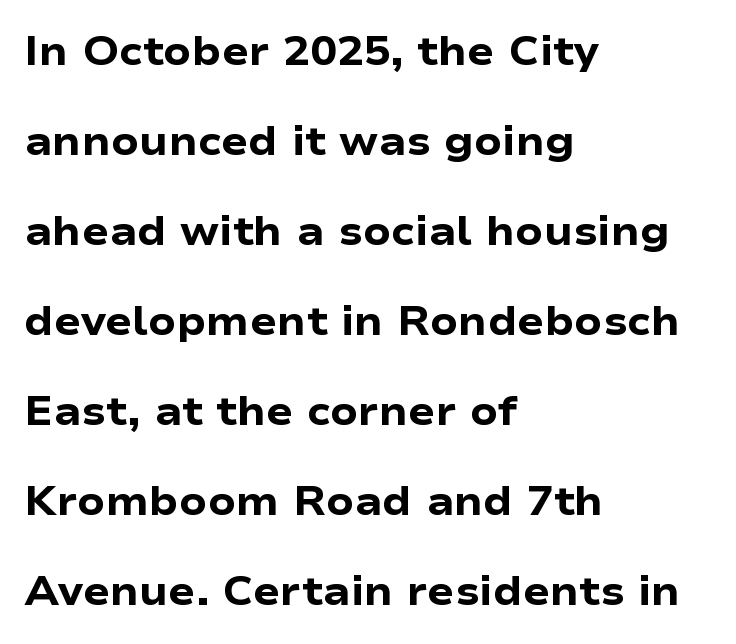
{"serif": "no", "italic": "no", "bold": "yes", "weight": "heavy", "width": "wide", "stroke_contrast": "low", "x_height": "medium", "monospaced": "no", "underline": "no", "align": "left", "line_spacing": "loose", "line_spacing_ratio": 2.25, "letter_spacing": "normal", "letter_spacing_em": 0.0, "glyph_px": 40}
